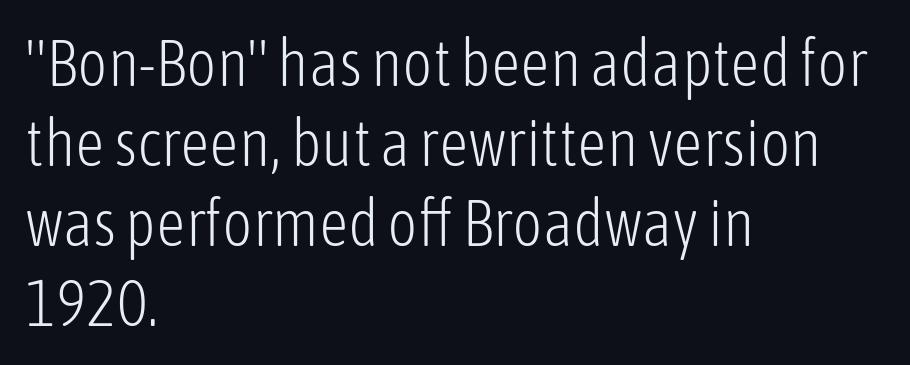
Q: Is the text bold? A: No.
Q: Is the text italic (slanted)? A: No, it is upright.
Q: Is the typeface a serif or a sans-serif typeface? A: Sans-serif.
Q: Is the text underlined? A: No.
Q: How is the paragraph aligned? A: Left-aligned.
Q: Is the spacing between letters normal or unusually wide? A: Normal.
Q: Width (condensed, normal, or wide)? A: Condensed.
Q: Stroke contrast? A: Low.
Q: x-height? A: Medium.
Q: Monospaced? A: No.
